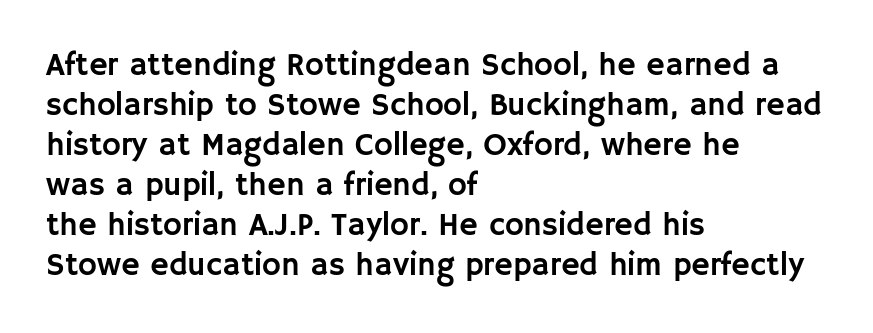
Q: Is the text italic (slanted)? A: No, it is upright.
Q: Is the typeface a serif or a sans-serif typeface? A: Sans-serif.
Q: Is the text underlined? A: No.
Q: How is the paragraph aligned? A: Left-aligned.
Q: Is the spacing between letters normal or unusually wide? A: Normal.
Q: Is the spacing between lines tight, normal or loose? A: Normal.
Q: Width (condensed, normal, or wide)? A: Normal.
Q: Stroke contrast? A: Low.
Q: x-height? A: Large.
Q: Monospaced? A: No.
